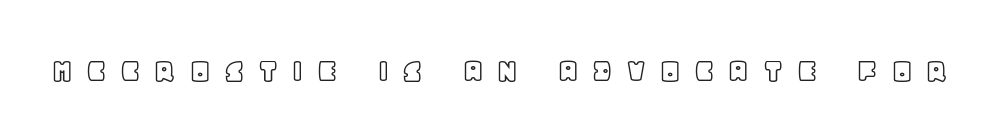
{"italic": "no", "width": "normal", "x_height": "large", "monospaced": "no", "underline": "no", "letter_spacing": "wide", "letter_spacing_em": 0.33, "glyph_px": 36}
